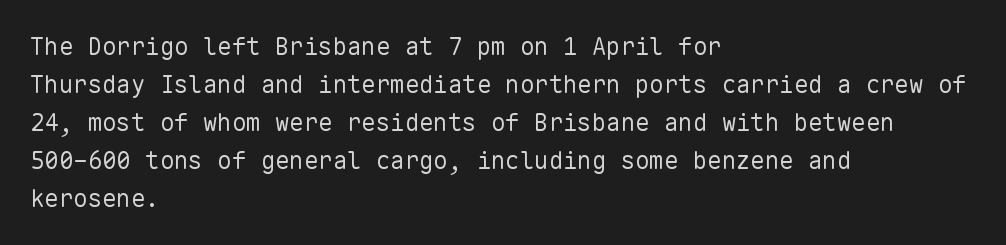
{"italic": "no", "bold": "no", "underline": "no", "align": "left", "line_spacing": "normal", "line_spacing_ratio": 1.58, "letter_spacing": "normal", "letter_spacing_em": 0.0, "glyph_px": 24}
